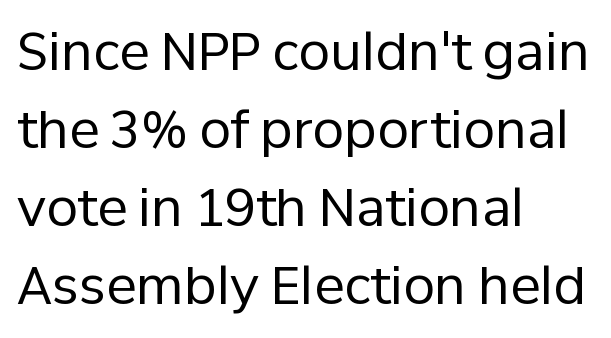
Q: Is the text bold? A: No.
Q: Is the text italic (slanted)? A: No, it is upright.
Q: Is the typeface a serif or a sans-serif typeface? A: Sans-serif.
Q: Is the text underlined? A: No.
Q: How is the paragraph aligned? A: Left-aligned.
Q: Is the spacing between letters normal or unusually wide? A: Normal.
Q: Is the spacing between lines tight, normal or loose? A: Normal.
Q: Width (condensed, normal, or wide)? A: Normal.
Q: Stroke contrast? A: Low.
Q: x-height? A: Medium.
Q: Monospaced? A: No.
